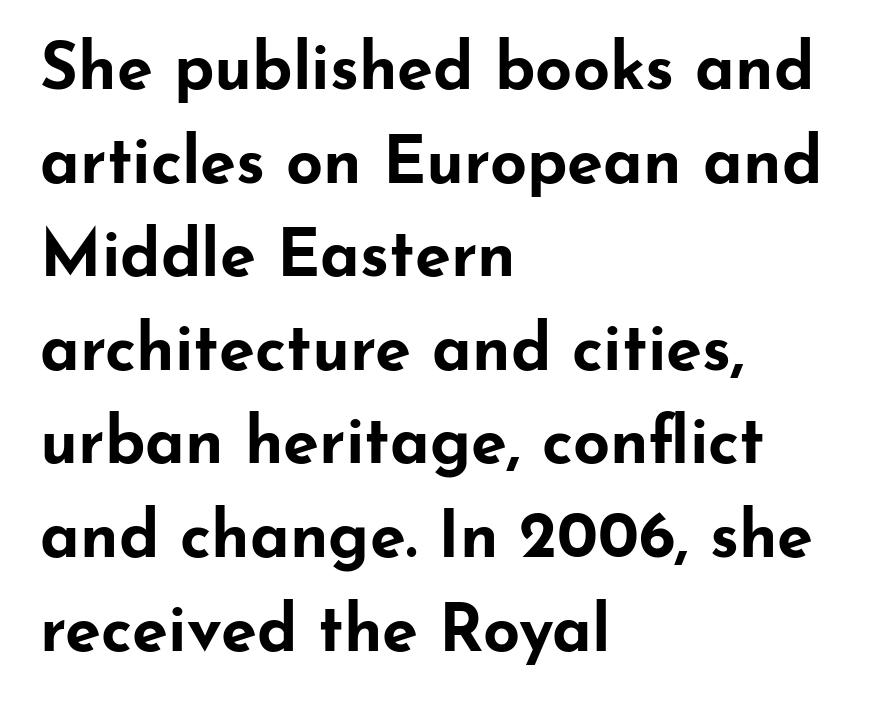
{"serif": "no", "italic": "no", "bold": "yes", "weight": "bold", "width": "wide", "stroke_contrast": "low", "x_height": "small", "monospaced": "no", "underline": "no", "align": "left", "line_spacing": "normal", "line_spacing_ratio": 1.44, "letter_spacing": "normal", "letter_spacing_em": 0.0, "glyph_px": 65}
